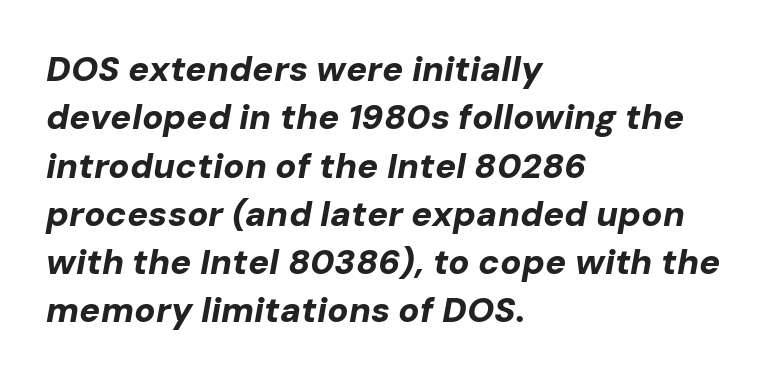
{"italic": "yes", "lean": "right", "slant_degrees": 10, "bold": "yes", "weight": "bold", "width": "normal", "stroke_contrast": "low", "x_height": "medium", "monospaced": "no", "underline": "no", "align": "left", "line_spacing": "normal", "line_spacing_ratio": 1.38, "letter_spacing": "normal", "letter_spacing_em": 0.0, "glyph_px": 35}
